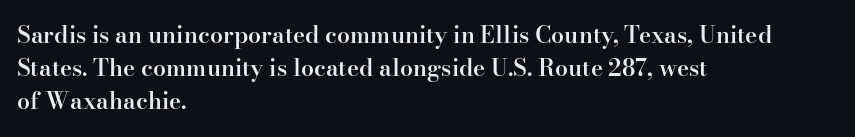
Default kerning and tracking; the words read as compact shapes. Quick note: interline space is typical. This rendering features lettering with no underline. Left-aligned paragraph, ragged on the right. The strokes are fattened partway — semibold, not bold. Italic: no, the glyphs are upright roman.
